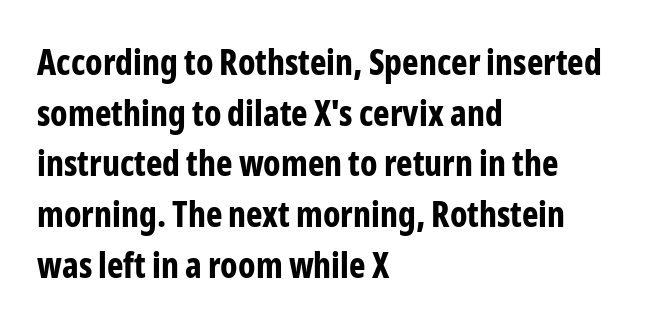
Q: Is the text bold? A: Yes.
Q: Is the text italic (slanted)? A: No, it is upright.
Q: Is the typeface a serif or a sans-serif typeface? A: Sans-serif.
Q: Is the text underlined? A: No.
Q: How is the paragraph aligned? A: Left-aligned.
Q: Is the spacing between letters normal or unusually wide? A: Normal.
Q: Is the spacing between lines tight, normal or loose? A: Normal.
Q: Width (condensed, normal, or wide)? A: Condensed.
Q: Stroke contrast? A: Low.
Q: x-height? A: Medium.
Q: Monospaced? A: No.
